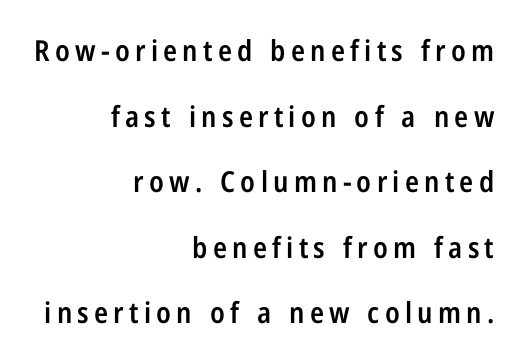
The image shows 29 px semibold, condensed sans-serif type, upright; set right-aligned, loose line spacing (2.26x), not underlined; low stroke contrast and a medium x-height.
